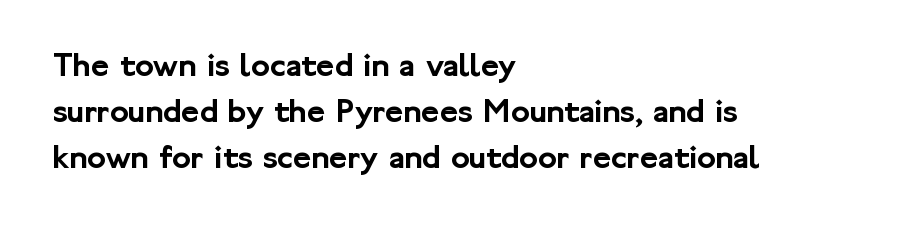
Q: Is the text italic (slanted)? A: No, it is upright.
Q: Is the typeface a serif or a sans-serif typeface? A: Sans-serif.
Q: Is the text underlined? A: No.
Q: How is the paragraph aligned? A: Left-aligned.
Q: Is the spacing between letters normal or unusually wide? A: Normal.
Q: Is the spacing between lines tight, normal or loose? A: Normal.
Q: Width (condensed, normal, or wide)? A: Normal.
Q: Stroke contrast? A: Low.
Q: x-height? A: Medium.
Q: Monospaced? A: No.
